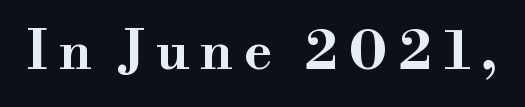
Q: Is the text bold? A: Yes.
Q: Is the text italic (slanted)? A: No, it is upright.
Q: Is the typeface a serif or a sans-serif typeface? A: Serif.
Q: Is the text underlined? A: No.
Q: Is the spacing between letters normal or unusually wide? A: Unusually wide.
Q: Width (condensed, normal, or wide)? A: Wide.
Q: Stroke contrast? A: High.
Q: x-height? A: Small.
Q: Monospaced? A: No.
